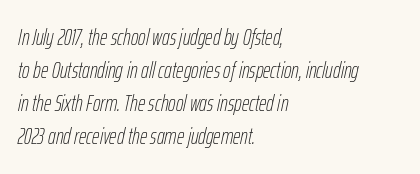
Q: Is the text bold? A: No.
Q: Is the text italic (slanted)? A: Yes, it leans right by about 12 degrees.
Q: Is the text underlined? A: No.
Q: How is the paragraph aligned? A: Left-aligned.
Q: Is the spacing between letters normal or unusually wide? A: Normal.
Q: Is the spacing between lines tight, normal or loose? A: Normal.
